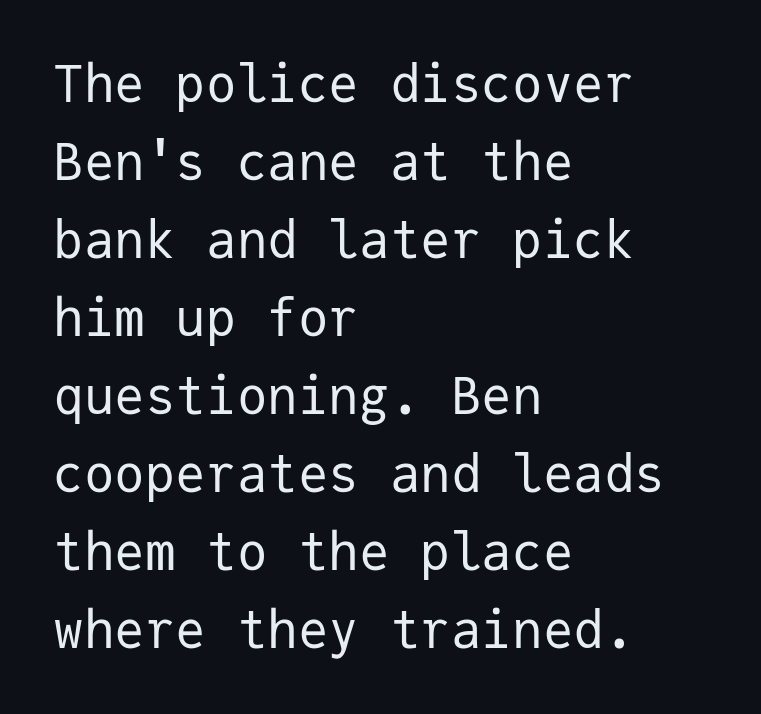
The characters are drawn with everyday or finer stroke widths. Every character here occupies the same horizontal width, giving the sample a typewriter-like rhythm. Compared with typical body copy, the letter spacing here is the same. Decoration check: the copy has no underline.
